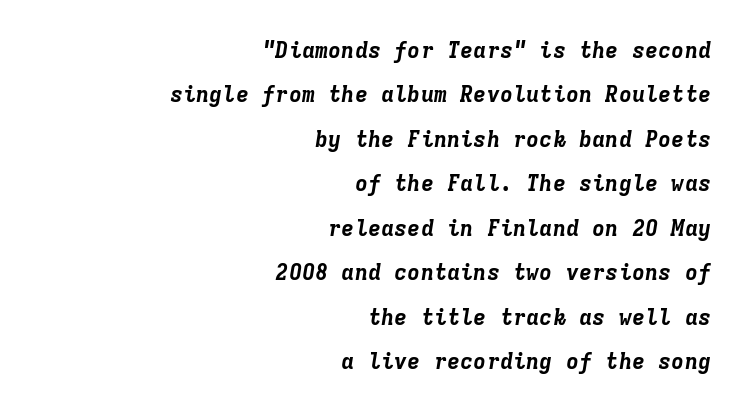
The image shows 22 px bold type, italic (leaning right); set right-aligned, loose line spacing (2.02x), normal letter spacing, not underlined.
